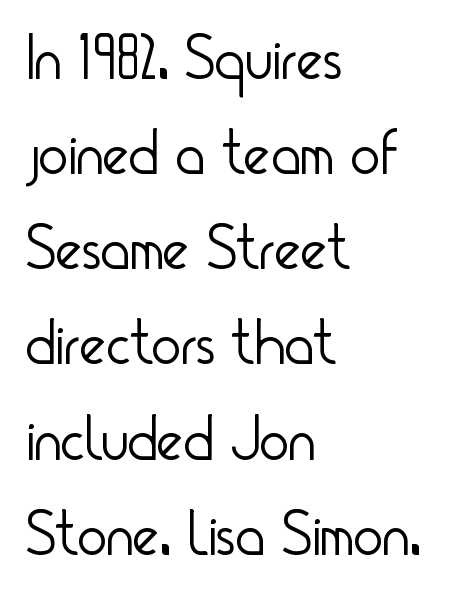
Italic: no, the glyphs are upright roman. Each letter keeps its own natural width here, so spacing adapts to shape. This sample uses a sans-serif face. The string is rendered with underlining switched off.
